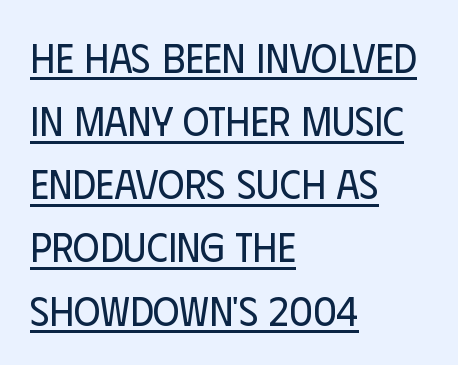
The image shows 41 px regular-weight, condensed sans-serif type, upright; set left-aligned, normal line spacing (1.54x), normal letter spacing, underlined; low stroke contrast and a large x-height.
